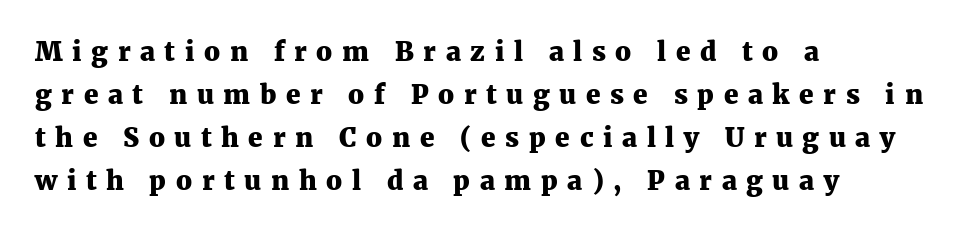
{"italic": "no", "bold": "yes", "underline": "no", "align": "left", "line_spacing": "normal", "line_spacing_ratio": 1.66, "letter_spacing": "wide", "letter_spacing_em": 0.37, "glyph_px": 26}
